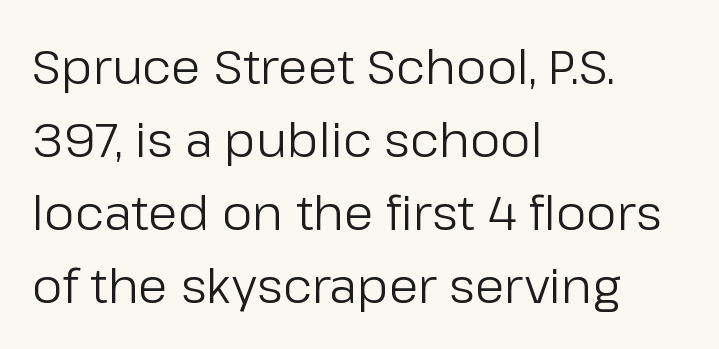
{"serif": "no", "italic": "no", "bold": "no", "weight": "regular", "width": "normal", "stroke_contrast": "low", "x_height": "medium", "monospaced": "no", "underline": "no", "align": "left", "line_spacing": "normal", "line_spacing_ratio": 1.52, "letter_spacing": "normal", "letter_spacing_em": 0.0, "glyph_px": 48}
